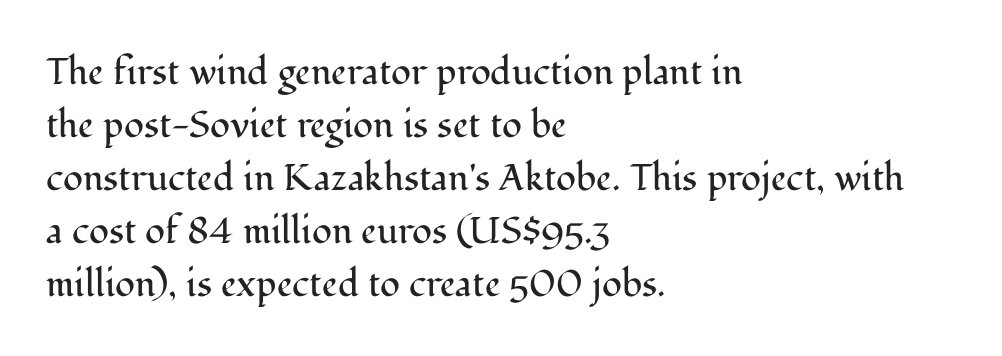
How are the letters spaced? Ordinarily, with no added tracking. A typesetter would call this proportional, since set widths differ per character. It's the straight-up-and-down kind of type. The lines in this sample share a left origin and differ only in where they stop. The rows are spaced the way most documents space them.
